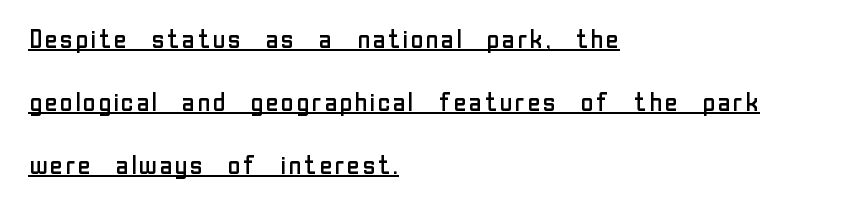
Q: Is the text bold? A: No.
Q: Is the text italic (slanted)? A: No, it is upright.
Q: Is the text underlined? A: Yes.
Q: How is the paragraph aligned? A: Left-aligned.
Q: Is the spacing between letters normal or unusually wide? A: Normal.
Q: Is the spacing between lines tight, normal or loose? A: Loose.
